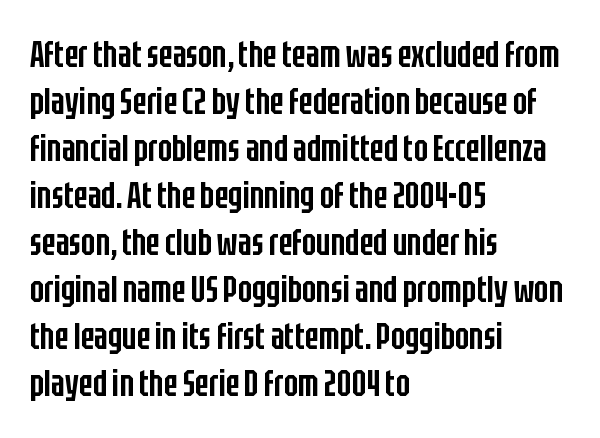
Q: Is the text bold? A: Semi-bold.
Q: Is the text italic (slanted)? A: No, it is upright.
Q: Is the typeface a serif or a sans-serif typeface? A: Sans-serif.
Q: Is the text underlined? A: No.
Q: How is the paragraph aligned? A: Left-aligned.
Q: Is the spacing between letters normal or unusually wide? A: Normal.
Q: Is the spacing between lines tight, normal or loose? A: Normal.
Q: Width (condensed, normal, or wide)? A: Condensed.
Q: Stroke contrast? A: Low.
Q: x-height? A: Large.
Q: Monospaced? A: No.
